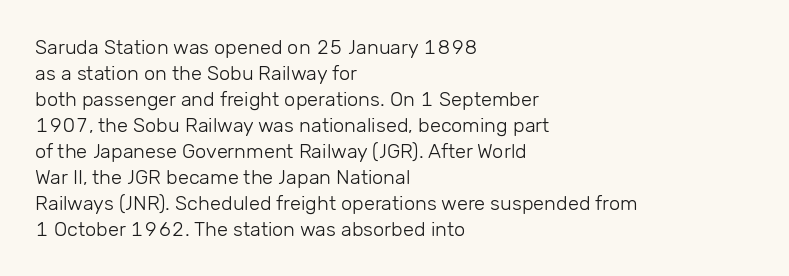
Q: Is the text bold? A: No.
Q: Is the text italic (slanted)? A: No, it is upright.
Q: Is the text underlined? A: No.
Q: How is the paragraph aligned? A: Left-aligned.
Q: Is the spacing between letters normal or unusually wide? A: Normal.
Q: Is the spacing between lines tight, normal or loose? A: Normal.
